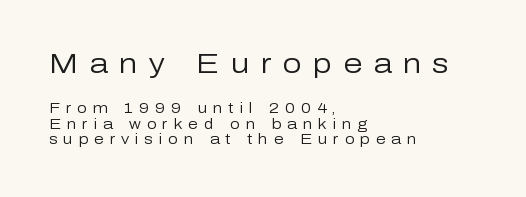
Q: Is the text bold? A: No.
Q: Is the text italic (slanted)? A: No, it is upright.
Q: Is the text underlined? A: No.
Q: How is the paragraph aligned? A: Left-aligned.
Q: Is the spacing between letters normal or unusually wide? A: Unusually wide.
Q: Is the spacing between lines tight, normal or loose? A: Tight.
Q: Which block of text is set in a larger size, the first (top) or the second (bottom)? A: The first (top) one.
